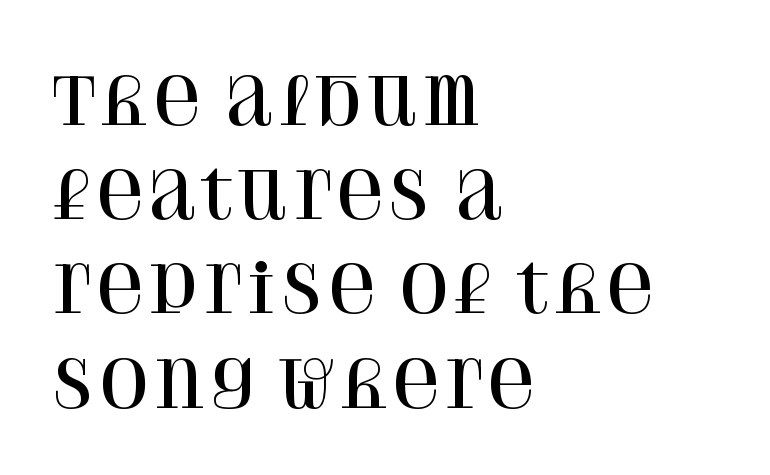
{"serif": "yes", "italic": "no", "width": "normal", "stroke_contrast": "high", "x_height": "large", "monospaced": "no", "underline": "no", "align": "left", "line_spacing": "normal", "line_spacing_ratio": 1.45, "letter_spacing": "normal", "letter_spacing_em": 0.0, "glyph_px": 65}
